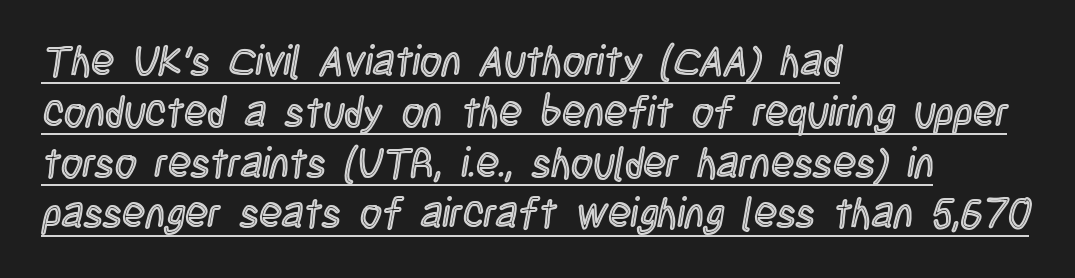
The image shows 42 px condensed type; set left-aligned, line spacing 1.21x, normal letter spacing, underlined; a large x-height.
